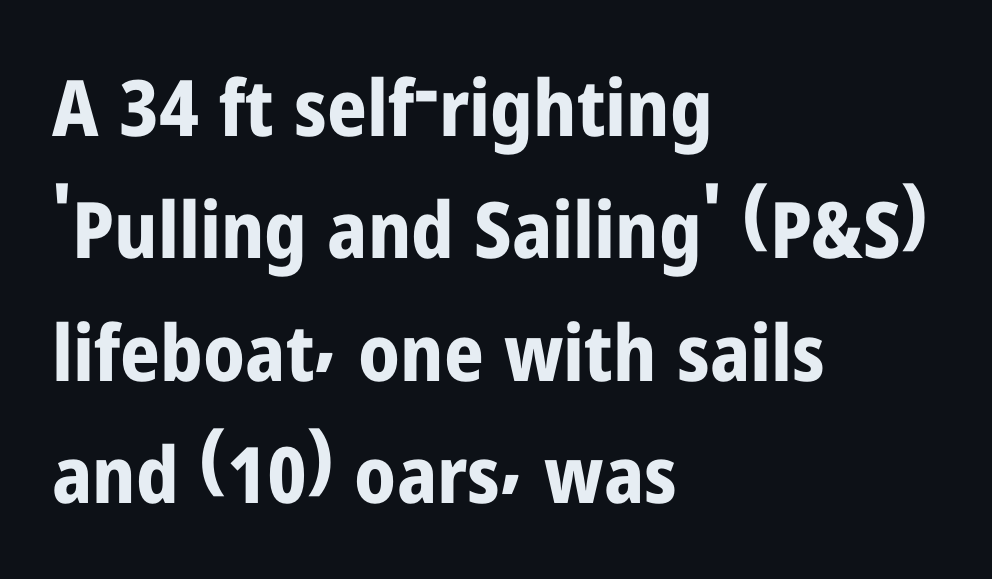
The image shows 78 px bold, condensed sans-serif type, upright; set left-aligned, normal line spacing (1.57x), normal letter spacing, not underlined; low stroke contrast and a medium x-height.
